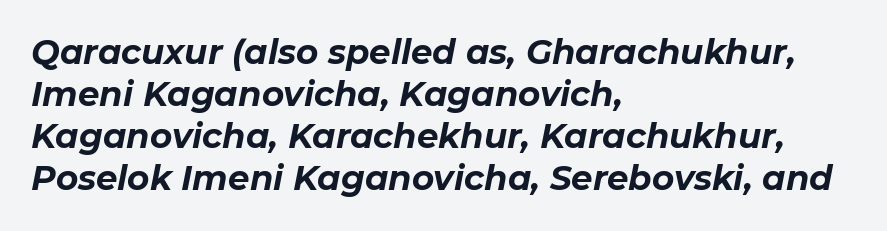
These lines are rendered in a variable-pitch font. Each row of text sits above clean, open space. Heft: maximum for text — a bold. This is oblique type, the kind used for emphasis or titles. A typesetter would call this zero additional tracking. Every row of glyphs begins at an identical x-position on the left.
